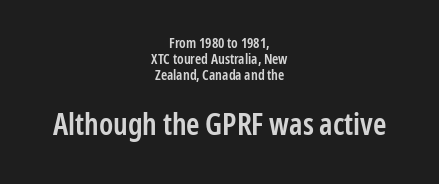
Q: Is the text bold? A: Semi-bold.
Q: Is the text italic (slanted)? A: No, it is upright.
Q: Is the typeface a serif or a sans-serif typeface? A: Sans-serif.
Q: Is the text underlined? A: No.
Q: How is the paragraph aligned? A: Centered.
Q: Is the spacing between letters normal or unusually wide? A: Normal.
Q: Is the spacing between lines tight, normal or loose? A: Tight.
Q: Which block of text is set in a larger size, the first (top) or the second (bottom)? A: The second (bottom) one.
Q: Width (condensed, normal, or wide)? A: Condensed.
Q: Stroke contrast? A: Low.
Q: x-height? A: Medium.
Q: Monospaced? A: No.
